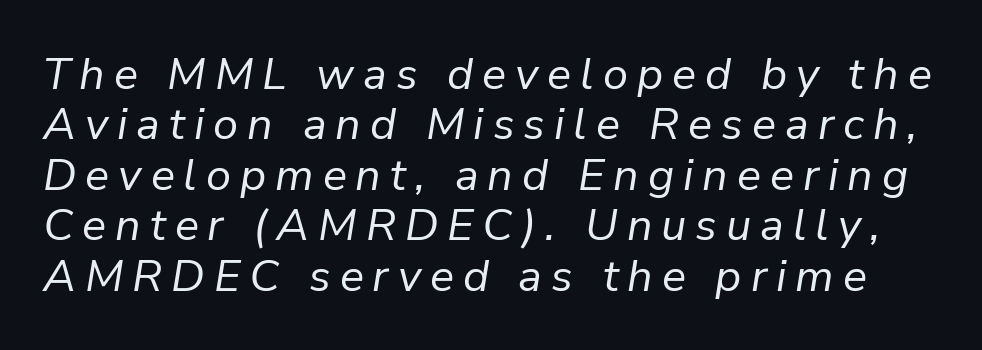
Anything drawn beneath the words? Only blank space. The font's italic variant was chosen for this text. Leading: reduced. Note the varied advance widths — an 'i' is clearly narrower than an 'm'. The font is comparable to plain body text, perhaps lighter. The rendering inserts visible extra space after every character.
